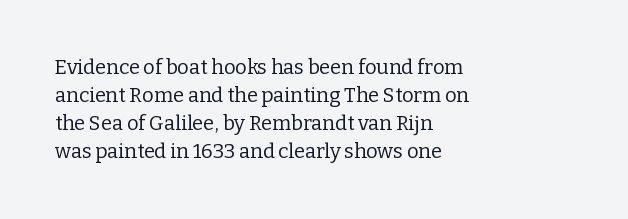
A roman cut, with each character standing at attention. Compared with a centered layout, this one pins lines to the left instead. Evenly set lines give the paragraph a standard silhouette. Heft: none added — not bold. The baseline area is clear.
